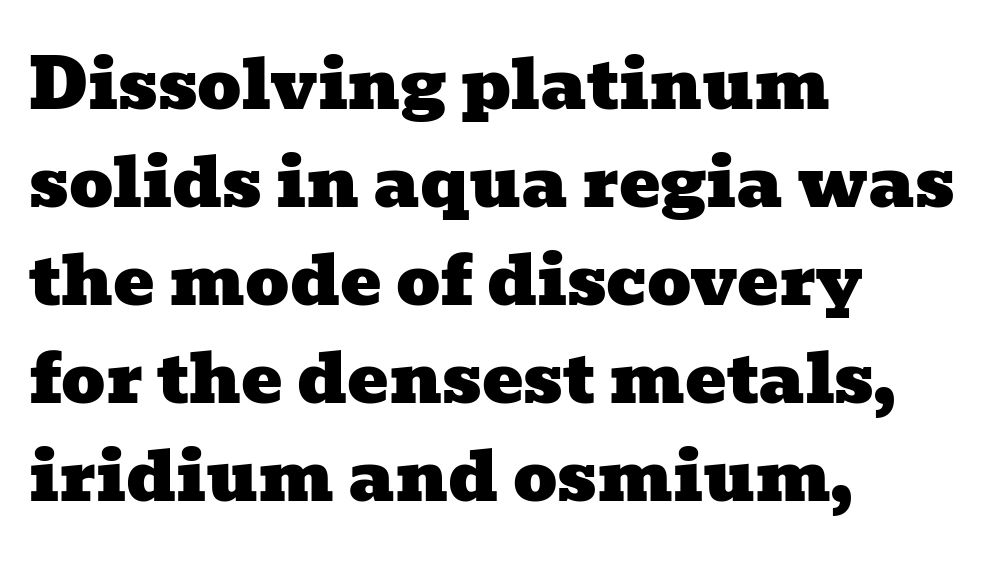
Spacing between characters is what you'd get straight out of the box. These lines are composed in type with serifs. The rows are spaced the way most documents space them. Each line starts at the same left margin while the right side varies.
